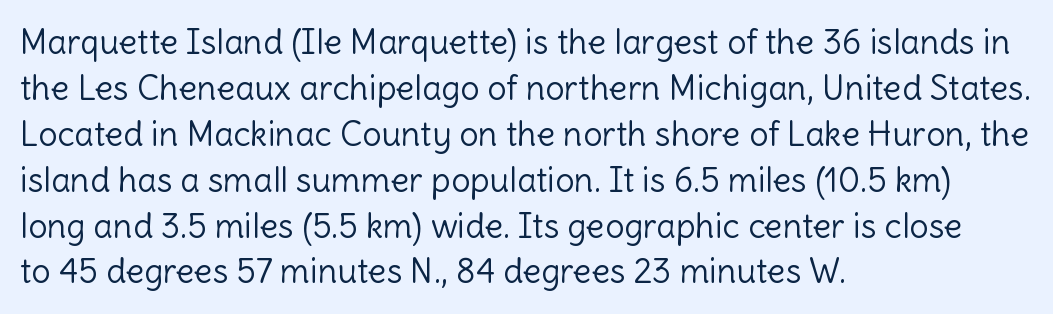
{"serif": "no", "italic": "no", "bold": "no", "weight": "light", "width": "normal", "x_height": "medium", "monospaced": "no", "underline": "no", "align": "left", "line_spacing": "normal", "line_spacing_ratio": 1.35, "letter_spacing": "normal", "letter_spacing_em": 0.0, "glyph_px": 34}
